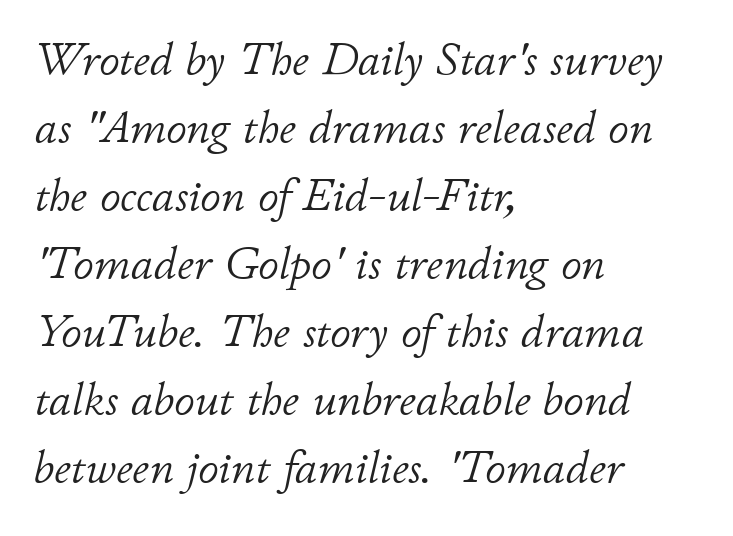
Q: Is the text bold? A: No.
Q: Is the text italic (slanted)? A: Yes, it leans right by about 11 degrees.
Q: Is the text underlined? A: No.
Q: How is the paragraph aligned? A: Left-aligned.
Q: Is the spacing between letters normal or unusually wide? A: Normal.
Q: Is the spacing between lines tight, normal or loose? A: Normal.
Q: Width (condensed, normal, or wide)? A: Normal.
Q: Stroke contrast? A: Low.
Q: x-height? A: Small.
Q: Monospaced? A: No.
